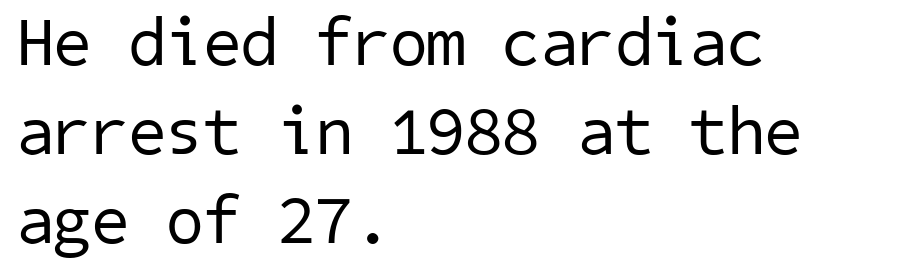
The image shows 68 px regular-weight sans-serif type; set left-aligned, normal line spacing (1.31x), normal letter spacing, not underlined; low stroke contrast and a medium x-height.
